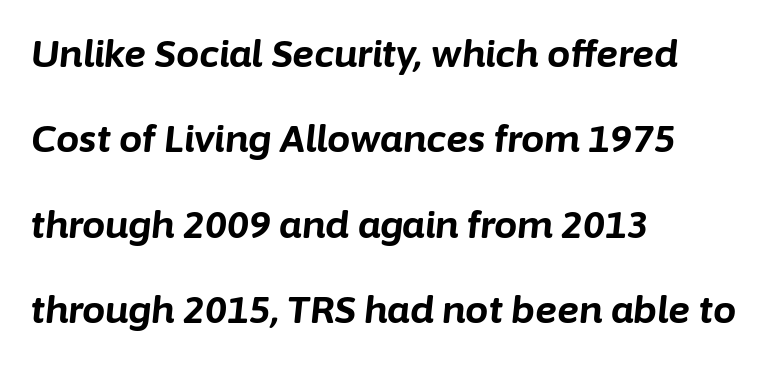
{"italic": "yes", "lean": "right", "slant_degrees": 6, "bold": "yes", "weight": "bold", "width": "normal", "stroke_contrast": "low", "x_height": "medium", "monospaced": "no", "underline": "no", "align": "left", "line_spacing": "loose", "line_spacing_ratio": 2.31, "letter_spacing": "normal", "letter_spacing_em": 0.0, "glyph_px": 37}
